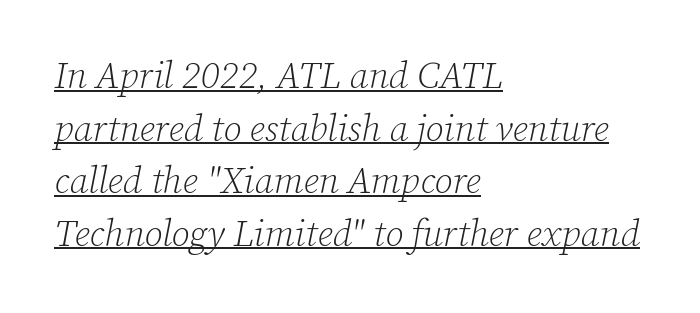
The image shows 37 px light serif type, italic (leaning right); set left-aligned, normal line spacing (1.42x), normal letter spacing, underlined; low stroke contrast and a medium x-height.
